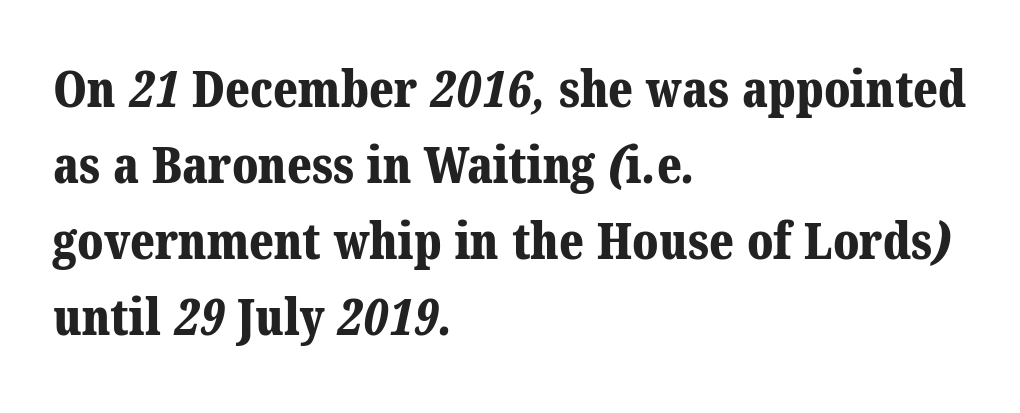
The image shows 50 px bold serif type; set left-aligned, normal line spacing (1.52x), normal letter spacing, not underlined; medium stroke contrast and a medium x-height.
